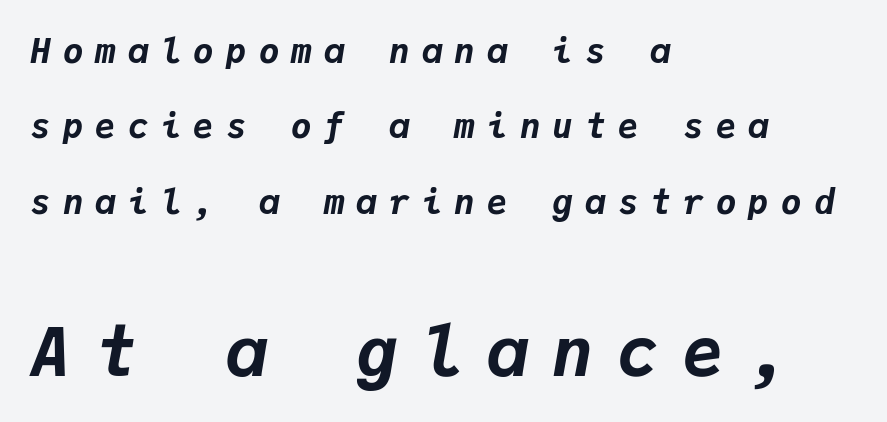
Q: Is the text bold? A: Yes.
Q: Is the text italic (slanted)? A: Yes, it leans right by about 9 degrees.
Q: Is the text underlined? A: No.
Q: How is the paragraph aligned? A: Left-aligned.
Q: Is the spacing between letters normal or unusually wide? A: Unusually wide.
Q: Is the spacing between lines tight, normal or loose? A: Loose.
Q: Which block of text is set in a larger size, the first (top) or the second (bottom)? A: The second (bottom) one.
Q: Width (condensed, normal, or wide)? A: Normal.
Q: Stroke contrast? A: Low.
Q: x-height? A: Medium.
Q: Monospaced? A: Yes.
